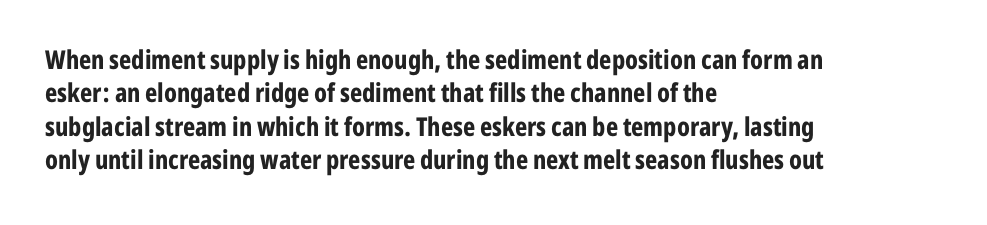
Q: Is the text bold? A: Yes.
Q: Is the text italic (slanted)? A: No, it is upright.
Q: Is the text underlined? A: No.
Q: How is the paragraph aligned? A: Left-aligned.
Q: Is the spacing between letters normal or unusually wide? A: Normal.
Q: Is the spacing between lines tight, normal or loose? A: Normal.
